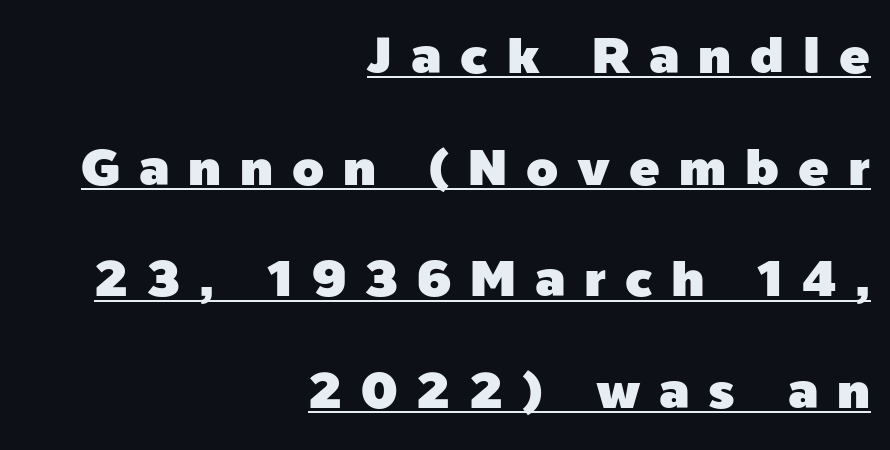
Q: Is the text italic (slanted)? A: No, it is upright.
Q: Is the typeface a serif or a sans-serif typeface? A: Sans-serif.
Q: Is the text underlined? A: Yes.
Q: How is the paragraph aligned? A: Right-aligned.
Q: Is the spacing between letters normal or unusually wide? A: Unusually wide.
Q: Is the spacing between lines tight, normal or loose? A: Loose.
Q: Width (condensed, normal, or wide)? A: Normal.
Q: x-height? A: Medium.
Q: Monospaced? A: No.
